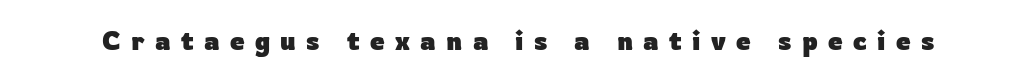
Italic: no, the glyphs are upright roman. How are the letters spaced? Widely, with obvious added tracking. The letters are bold, with thick, heavy strokes. Beneath every word, the page is bare.
